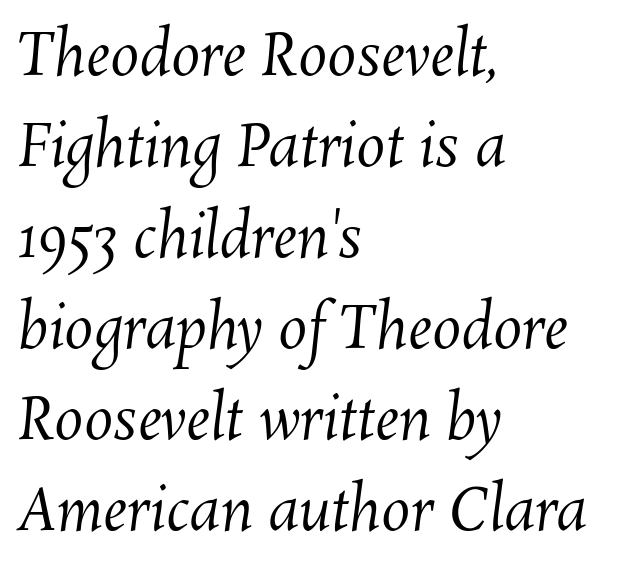
Honestly, the row spacing looks completely unremarkable. The passage shown is typed in a proportional face where columns would drift. The typeface has the unassuming heft of standard copy or less. The setting favours the left margin, as ordinary paragraphs usually do.
